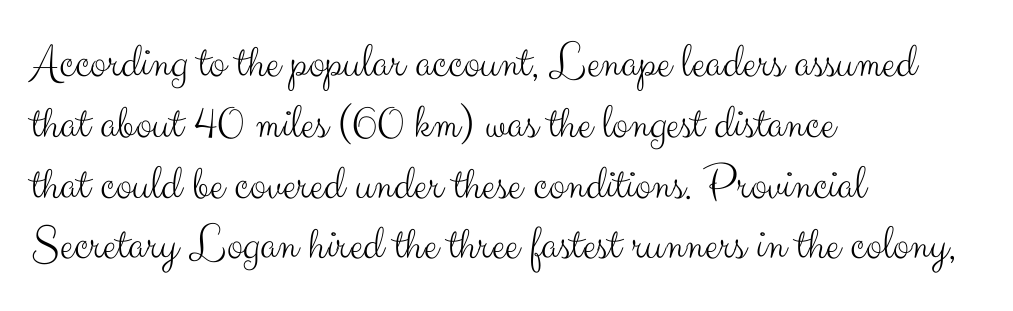
The image shows 49 px light sans-serif type; set left-aligned, line spacing 1.24x, normal letter spacing, not underlined; medium stroke contrast and a small x-height.
